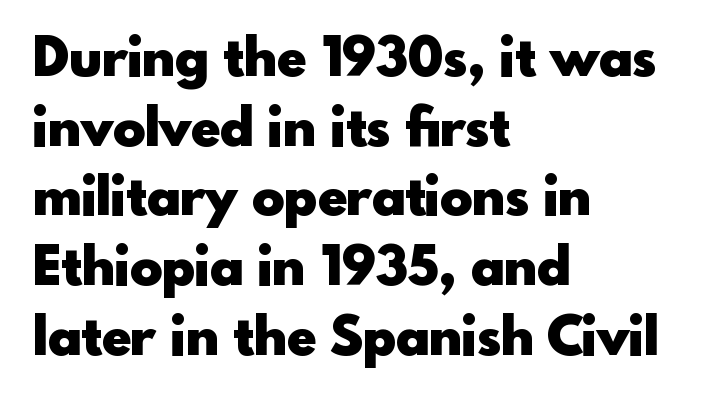
Leading matches the norm, producing a regular column. Letter spacing: default. Character widths vary here, with narrow letters taking less room than wide ones. Just letters on the line, the space beneath them empty. What kind of face is this? One without serifs — a sans. Which margin do the lines hug? The left one — the right edge is uneven.
